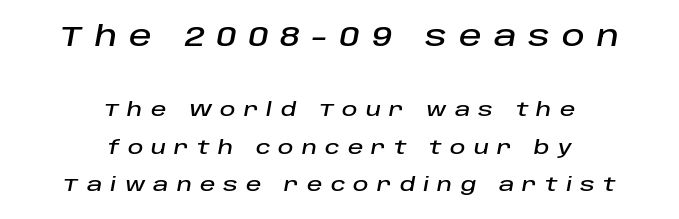
The image shows 28 px text type, italic (leaning right); set centered, loose line spacing (1.96x), unusually wide letter spacing (+0.43 em), not underlined; the first (top) block is 1.47x larger; low stroke contrast and a large x-height.
